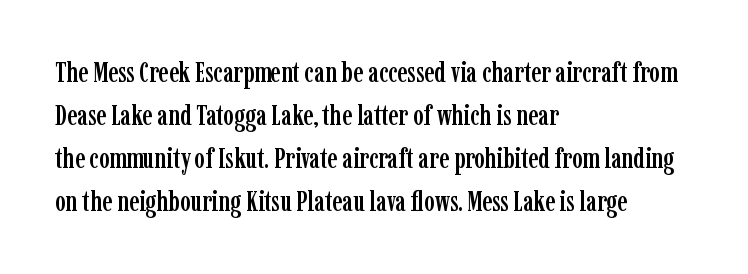
The image shows 28 px condensed serif type, upright; set left-aligned, normal line spacing (1.54x), normal letter spacing, not underlined; low stroke contrast and a medium x-height.
